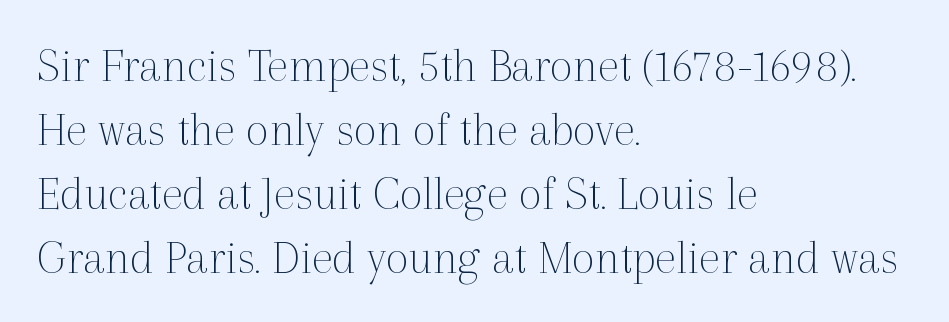
{"serif": "yes", "italic": "no", "bold": "no", "weight": "thin", "width": "normal", "x_height": "medium", "monospaced": "no", "underline": "no", "align": "left", "line_spacing": "normal", "line_spacing_ratio": 1.28, "letter_spacing": "normal", "letter_spacing_em": 0.0, "glyph_px": 50}
